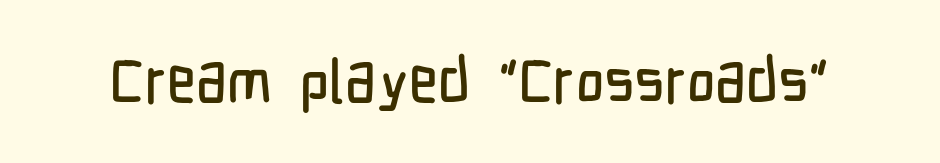
The image shows 62 px condensed sans-serif type, upright; set normal letter spacing, not underlined; low stroke contrast and a medium x-height.
